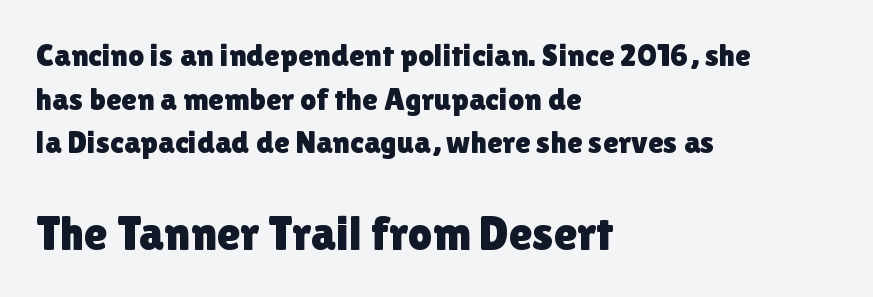
In terms of letterform style, serifs are entirely absent. The line-height multiplier appears to be the usual default. The space beneath each line is pristine and unruled. Characters remain perfectly vertical along every line. The text block is weighted toward the left margin, trailing off unevenly rightward.
